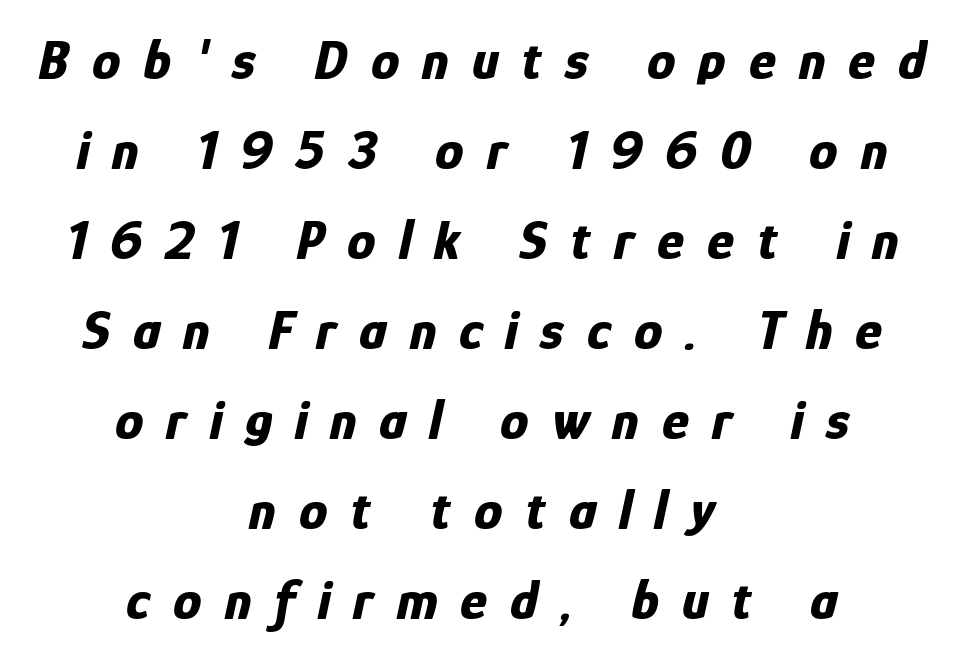
Q: Is the text bold? A: Yes.
Q: Is the text italic (slanted)? A: Yes, it leans right by about 12 degrees.
Q: Is the text underlined? A: No.
Q: How is the paragraph aligned? A: Centered.
Q: Is the spacing between letters normal or unusually wide? A: Unusually wide.
Q: Is the spacing between lines tight, normal or loose? A: Normal.
Q: Width (condensed, normal, or wide)? A: Condensed.
Q: Stroke contrast? A: Low.
Q: x-height? A: Medium.
Q: Monospaced? A: No.
